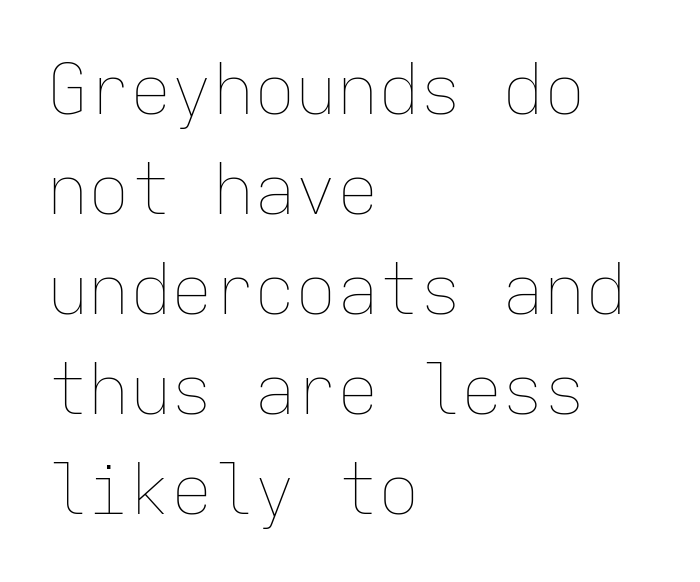
Q: Is the text bold? A: No.
Q: Is the text italic (slanted)? A: No, it is upright.
Q: Is the text underlined? A: No.
Q: How is the paragraph aligned? A: Left-aligned.
Q: Is the spacing between letters normal or unusually wide? A: Normal.
Q: Is the spacing between lines tight, normal or loose? A: Normal.
Q: Width (condensed, normal, or wide)? A: Normal.
Q: Stroke contrast? A: Low.
Q: x-height? A: Medium.
Q: Monospaced? A: Yes.
